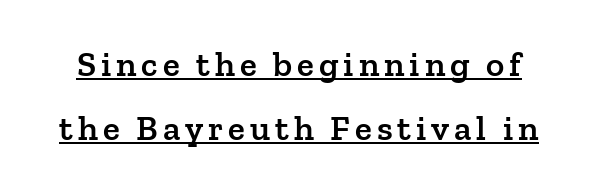
Q: Is the text bold? A: Semi-bold.
Q: Is the text italic (slanted)? A: No, it is upright.
Q: Is the typeface a serif or a sans-serif typeface? A: Serif.
Q: Is the text underlined? A: Yes.
Q: Width (condensed, normal, or wide)? A: Normal.
Q: Stroke contrast? A: Low.
Q: x-height? A: Medium.
Q: Monospaced? A: No.
